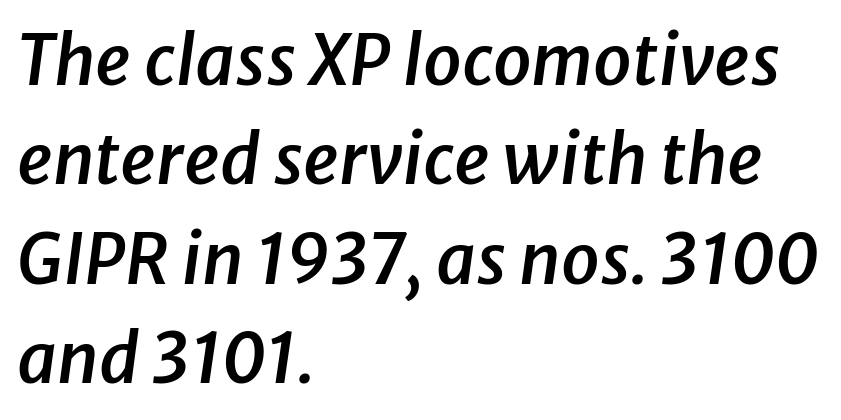
{"italic": "yes", "lean": "right", "slant_degrees": 8, "bold": "semi", "weight": "semibold", "width": "normal", "stroke_contrast": "low", "x_height": "medium", "monospaced": "no", "underline": "no", "align": "left", "line_spacing": "normal", "line_spacing_ratio": 1.44, "letter_spacing": "normal", "letter_spacing_em": 0.0, "glyph_px": 69}
